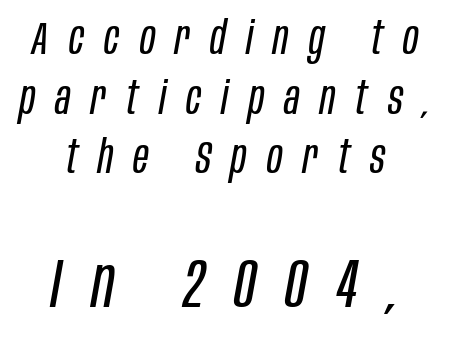
Q: Is the text bold? A: No.
Q: Is the text italic (slanted)? A: Yes, it leans right by about 10 degrees.
Q: Is the text underlined? A: No.
Q: How is the paragraph aligned? A: Centered.
Q: Is the spacing between letters normal or unusually wide? A: Unusually wide.
Q: Is the spacing between lines tight, normal or loose? A: Normal.
Q: Which block of text is set in a larger size, the first (top) or the second (bottom)? A: The second (bottom) one.
Q: Width (condensed, normal, or wide)? A: Condensed.
Q: Stroke contrast? A: Low.
Q: x-height? A: Large.
Q: Monospaced? A: No.
